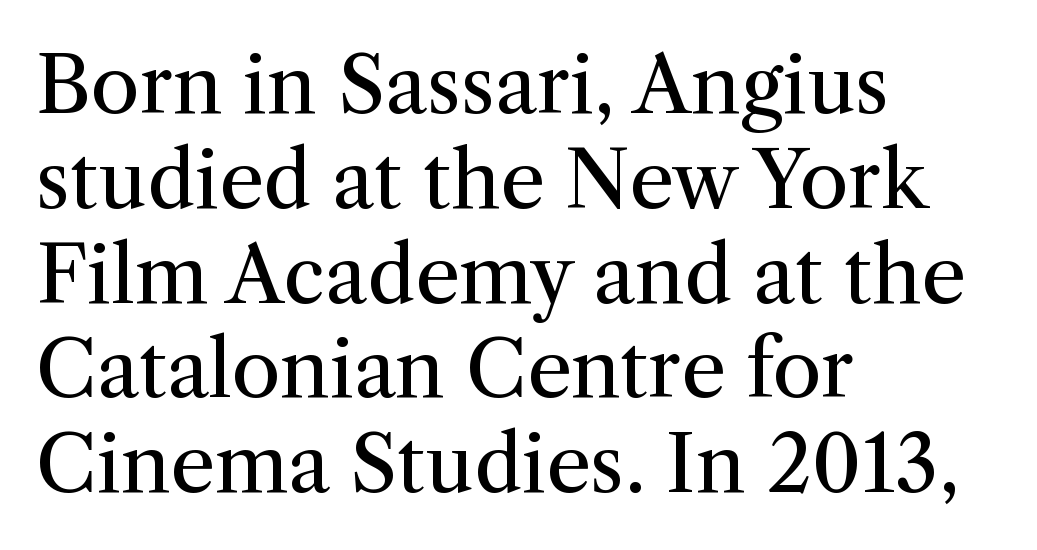
Has an underline been added? It has not. The axis of the letterforms is exactly vertical. These lines are set flush left with a ragged right edge. Are there feet on the stems? There are — it's a serif. A typesetter would call this zero additional tracking.
